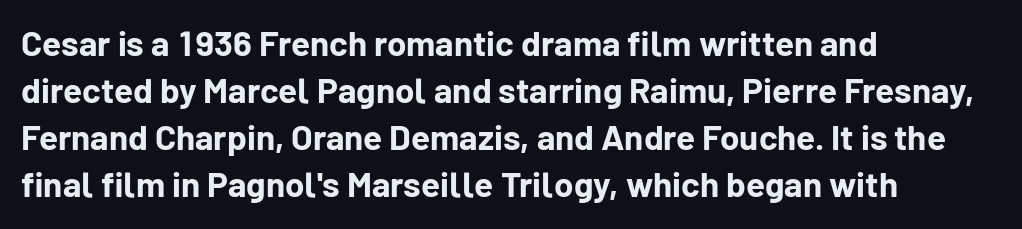
Q: Is the text bold? A: Yes.
Q: Is the text italic (slanted)? A: No, it is upright.
Q: Is the typeface a serif or a sans-serif typeface? A: Sans-serif.
Q: Is the text underlined? A: No.
Q: How is the paragraph aligned? A: Left-aligned.
Q: Is the spacing between letters normal or unusually wide? A: Normal.
Q: Is the spacing between lines tight, normal or loose? A: Normal.
Q: Width (condensed, normal, or wide)? A: Normal.
Q: Stroke contrast? A: Low.
Q: x-height? A: Medium.
Q: Monospaced? A: No.
